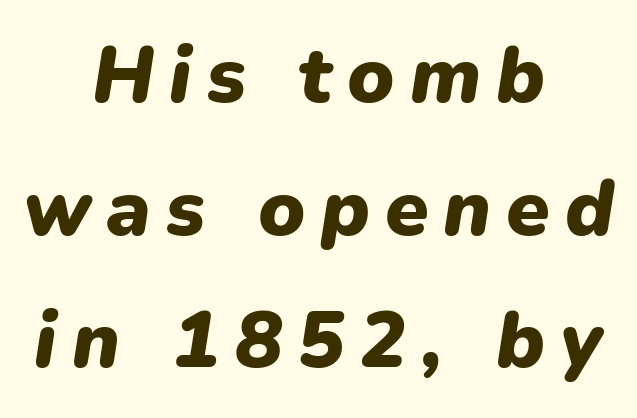
Q: Is the text bold? A: Yes.
Q: Is the text italic (slanted)? A: Yes, it leans right by about 9 degrees.
Q: Is the text underlined? A: No.
Q: How is the paragraph aligned? A: Centered.
Q: Is the spacing between lines tight, normal or loose? A: Normal.
Q: Width (condensed, normal, or wide)? A: Normal.
Q: Stroke contrast? A: Low.
Q: x-height? A: Medium.
Q: Monospaced? A: No.
